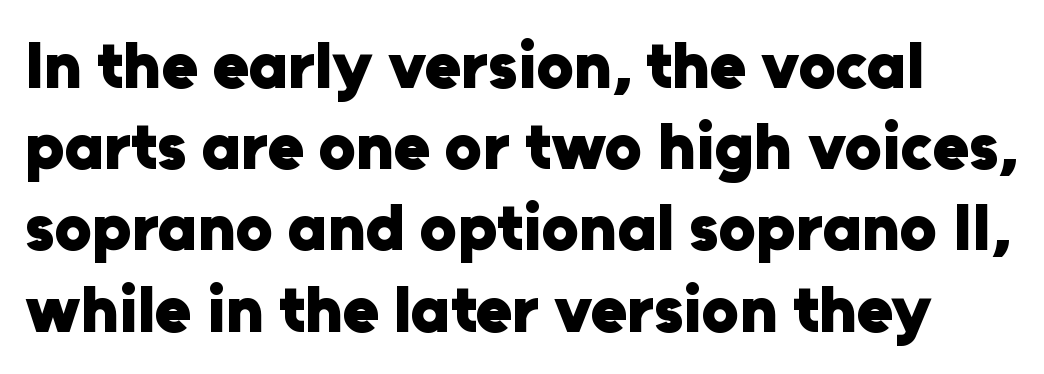
The image shows 66 px heavy sans-serif type, upright; set line spacing 1.23x, normal letter spacing, not underlined; low stroke contrast and a medium x-height.
